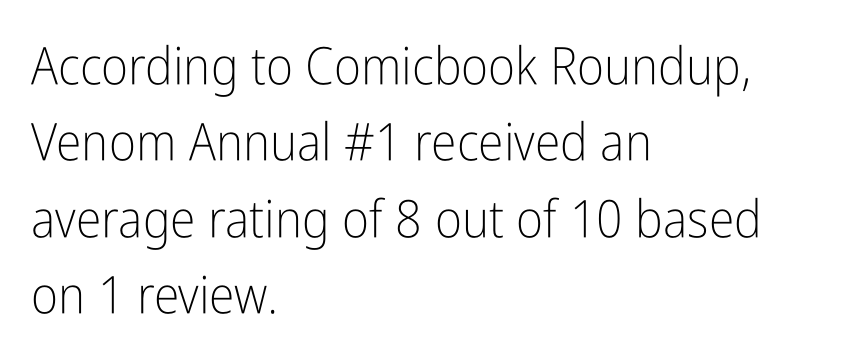
Q: Is the text bold? A: No.
Q: Is the text italic (slanted)? A: No, it is upright.
Q: Is the typeface a serif or a sans-serif typeface? A: Sans-serif.
Q: Is the text underlined? A: No.
Q: How is the paragraph aligned? A: Left-aligned.
Q: Is the spacing between letters normal or unusually wide? A: Normal.
Q: Is the spacing between lines tight, normal or loose? A: Normal.
Q: Width (condensed, normal, or wide)? A: Condensed.
Q: Stroke contrast? A: Low.
Q: x-height? A: Medium.
Q: Monospaced? A: No.
